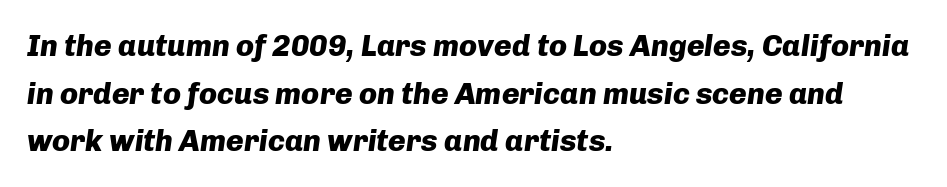
{"italic": "yes", "lean": "right", "slant_degrees": 8, "bold": "yes", "weight": "heavy", "width": "normal", "stroke_contrast": "low", "x_height": "medium", "monospaced": "no", "underline": "no", "align": "left", "line_spacing": "normal", "line_spacing_ratio": 1.59, "letter_spacing": "normal", "letter_spacing_em": 0.0, "glyph_px": 30}
